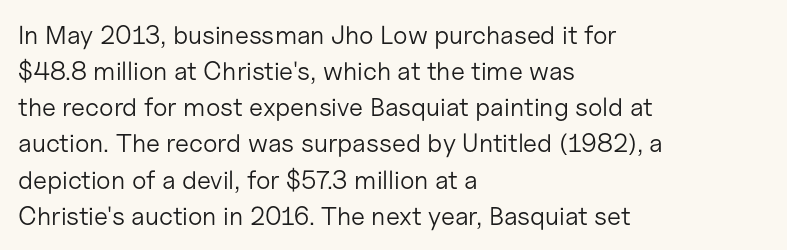
Teacher's note: observe the even left margin — that is flush-left alignment. Students, note that the glyphs here touch the page at normal intervals. Do the letters lean? They stand straight. Descenders hang freely into open space. Stem width sits at or under what a default text font uses.
